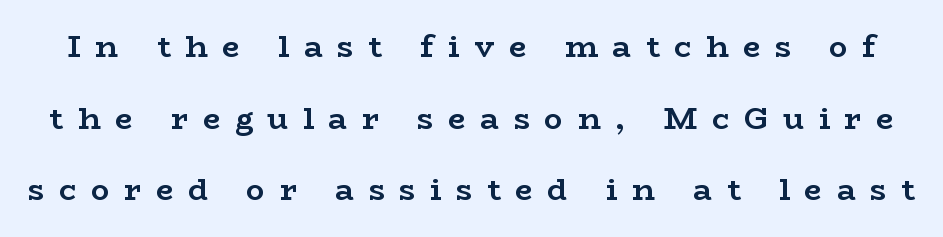
Q: Is the text bold? A: Yes.
Q: Is the text italic (slanted)? A: No, it is upright.
Q: Is the typeface a serif or a sans-serif typeface? A: Serif.
Q: Is the text underlined? A: No.
Q: Is the spacing between letters normal or unusually wide? A: Unusually wide.
Q: Is the spacing between lines tight, normal or loose? A: Loose.
Q: Width (condensed, normal, or wide)? A: Wide.
Q: Stroke contrast? A: Low.
Q: x-height? A: Medium.
Q: Monospaced? A: No.
